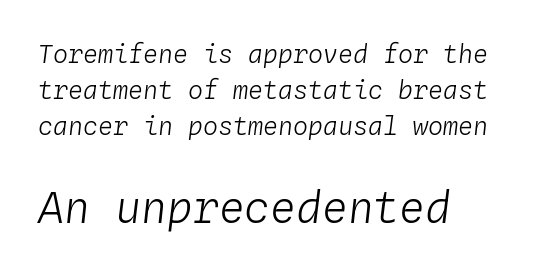
Q: Is the text bold? A: No.
Q: Is the text italic (slanted)? A: Yes, it leans right by about 4 degrees.
Q: Is the text underlined? A: No.
Q: How is the paragraph aligned? A: Left-aligned.
Q: Is the spacing between letters normal or unusually wide? A: Normal.
Q: Is the spacing between lines tight, normal or loose? A: Normal.
Q: Which block of text is set in a larger size, the first (top) or the second (bottom)? A: The second (bottom) one.
Q: Width (condensed, normal, or wide)? A: Normal.
Q: Stroke contrast? A: Low.
Q: x-height? A: Medium.
Q: Monospaced? A: Yes.
